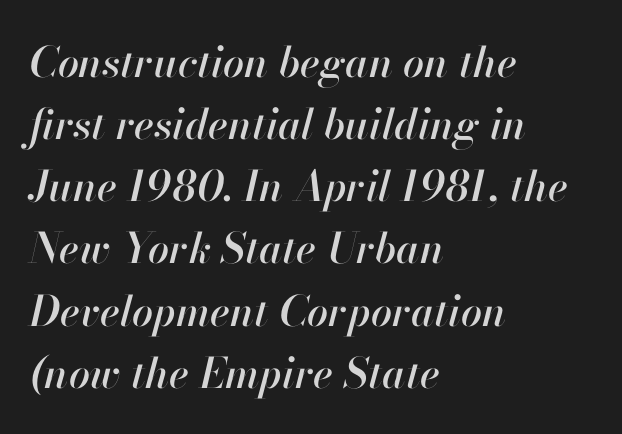
The paragraph shown leans on its left margin. Baseline-to-baseline distance is the conventional proportion of letter height. Descenders are the only things crossing below the line. You could not count columns in this text — the font is proportionally spaced.
